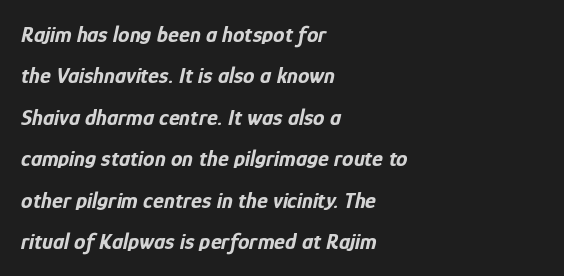
{"italic": "yes", "lean": "right", "slant_degrees": 12, "bold": "yes", "underline": "no", "align": "left", "line_spacing_ratio": 1.8, "letter_spacing": "normal", "letter_spacing_em": 0.0, "glyph_px": 23}
